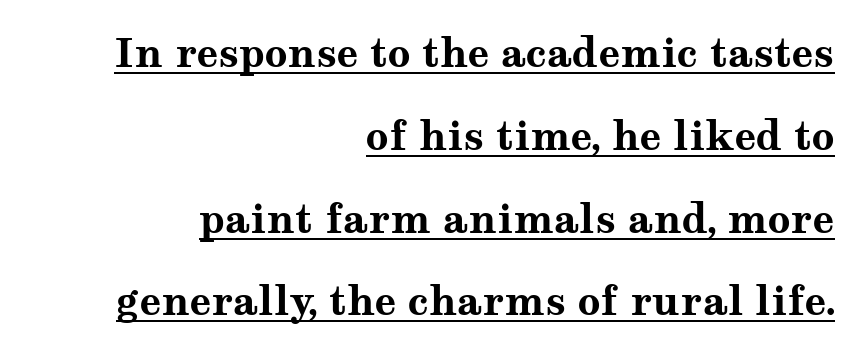
The image shows 40 px bold, wide serif type, upright; set right-aligned, loose line spacing (2.07x), normal letter spacing, underlined; medium stroke contrast and a medium x-height.
